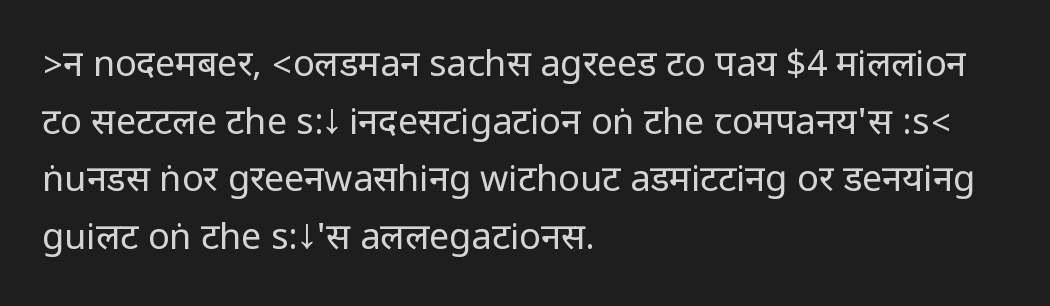
Q: Is the text bold? A: No.
Q: Is the text italic (slanted)? A: No, it is upright.
Q: Is the typeface a serif or a sans-serif typeface? A: Sans-serif.
Q: Is the text underlined? A: No.
Q: How is the paragraph aligned? A: Left-aligned.
Q: Is the spacing between letters normal or unusually wide? A: Normal.
Q: Is the spacing between lines tight, normal or loose? A: Normal.
Q: Width (condensed, normal, or wide)? A: Condensed.
Q: Stroke contrast? A: Low.
